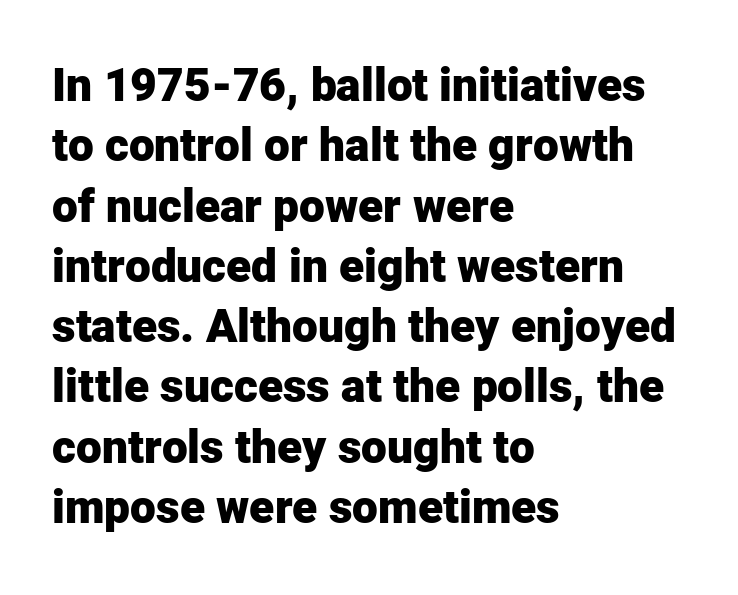
{"serif": "no", "italic": "no", "bold": "yes", "weight": "heavy", "width": "normal", "stroke_contrast": "low", "x_height": "medium", "monospaced": "no", "underline": "no", "align": "left", "line_spacing": "normal", "line_spacing_ratio": 1.31, "letter_spacing": "normal", "letter_spacing_em": 0.0, "glyph_px": 46}
